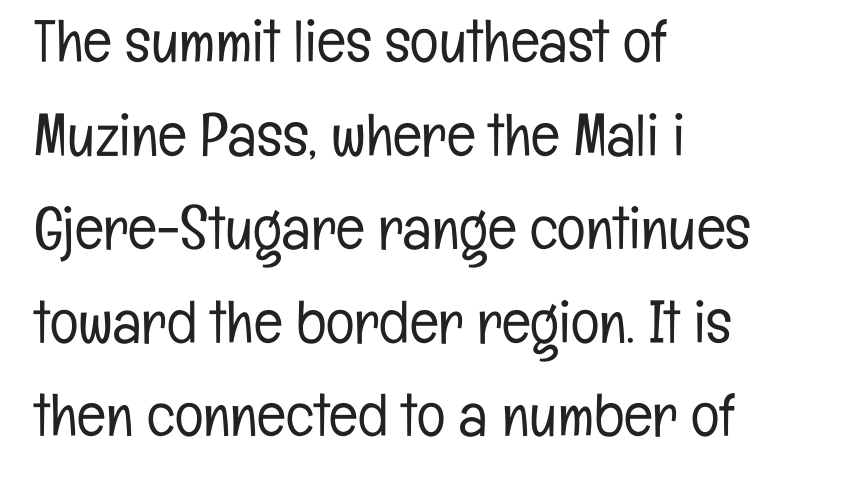
The image shows 60 px light, condensed sans-serif type, upright; set left-aligned, normal line spacing (1.56x), normal letter spacing, not underlined; low stroke contrast and a medium x-height.
